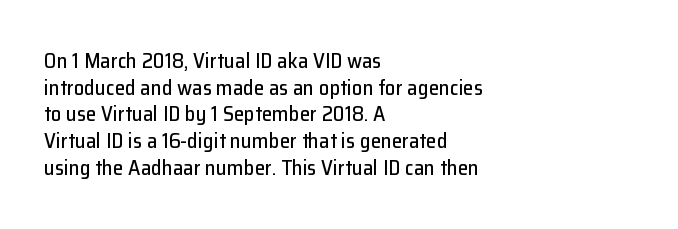
Successive baselines arrive at the customary interval. The space directly below the letters is spotless. The face used here is rendered with its standard letterfit. The rendering anchors every line to the left-hand side.
